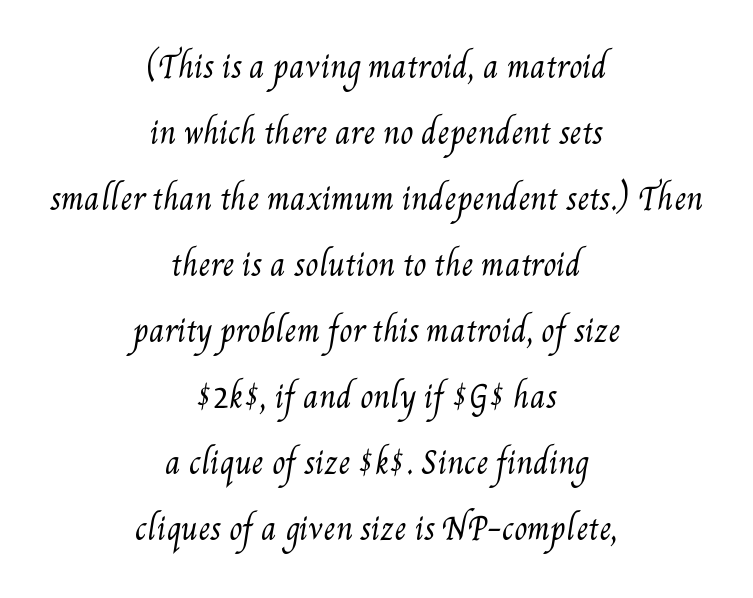
{"bold": "no", "weight": "regular", "width": "condensed", "stroke_contrast": "medium", "x_height": "small", "monospaced": "no", "underline": "no", "align": "center", "line_spacing": "loose", "line_spacing_ratio": 2.2, "letter_spacing": "normal", "letter_spacing_em": 0.0, "glyph_px": 30}
